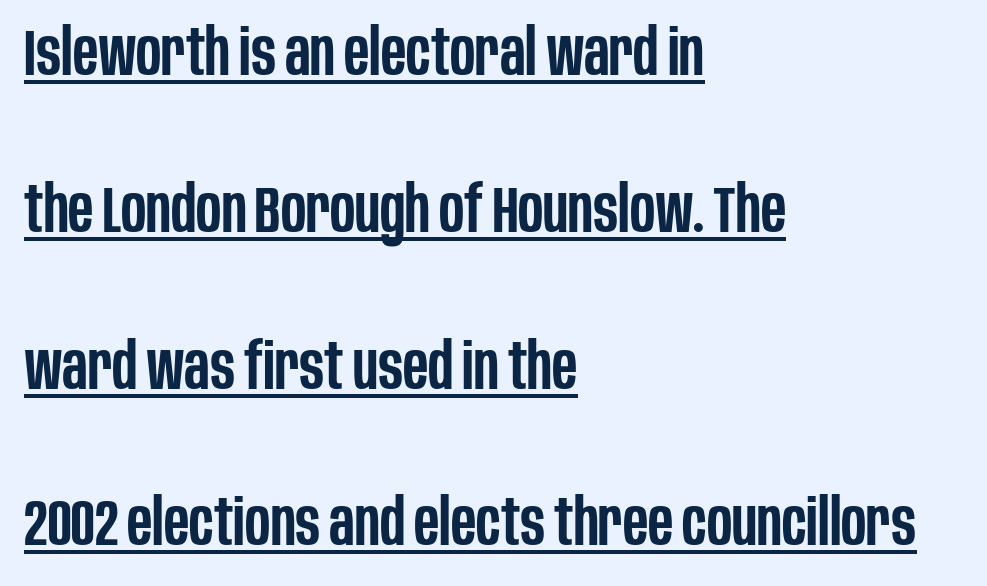
The image shows 64 px semibold, condensed sans-serif type, upright; set left-aligned, loose line spacing (2.45x), normal letter spacing, underlined; low stroke contrast and a large x-height.
